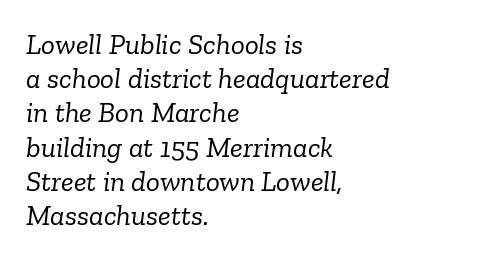
{"serif": "yes", "italic": "yes", "lean": "right", "slant_degrees": 6, "bold": "no", "weight": "light", "width": "normal", "stroke_contrast": "low", "x_height": "medium", "monospaced": "no", "underline": "no", "align": "left", "line_spacing_ratio": 1.18, "letter_spacing": "normal", "letter_spacing_em": 0.0, "glyph_px": 29}
